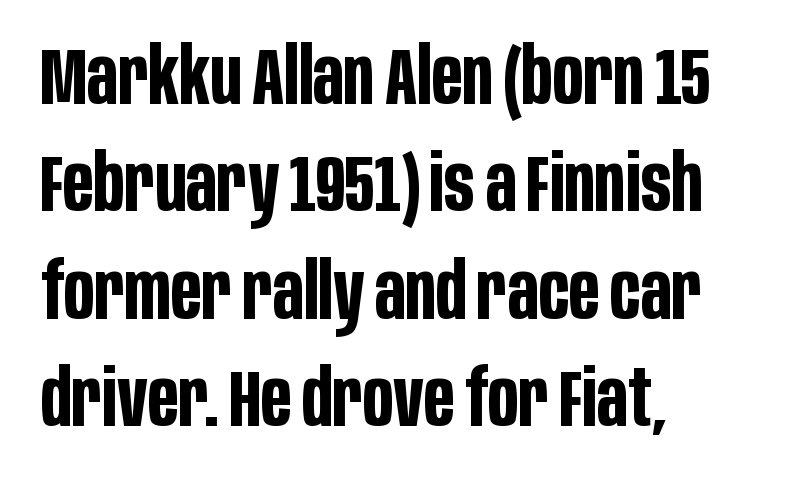
The image shows 79 px bold, condensed sans-serif type, upright; set left-aligned, normal line spacing (1.36x), normal letter spacing, not underlined; low stroke contrast and a large x-height.
